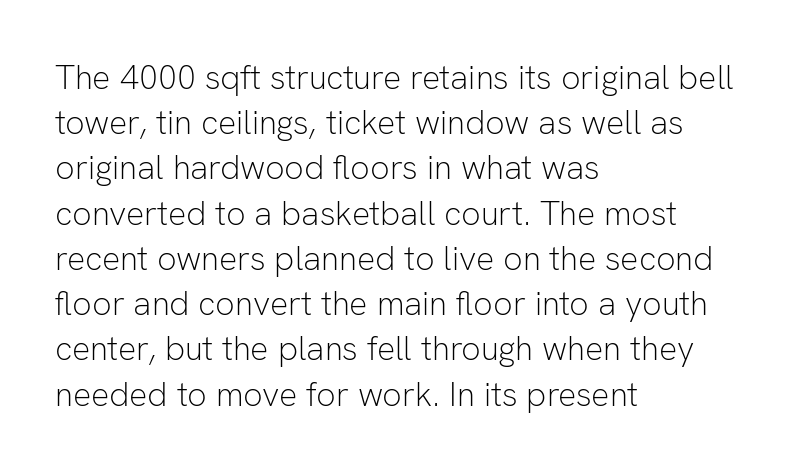
The image shows 34 px light sans-serif type, upright; set left-aligned, normal line spacing (1.33x), normal letter spacing, not underlined; low stroke contrast and a medium x-height.
